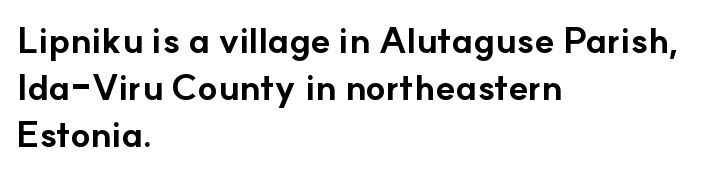
{"serif": "no", "italic": "no", "bold": "yes", "weight": "bold", "width": "normal", "stroke_contrast": "low", "x_height": "small", "monospaced": "no", "underline": "no", "align": "left", "line_spacing": "normal", "line_spacing_ratio": 1.3, "letter_spacing": "normal", "letter_spacing_em": 0.0, "glyph_px": 36}
